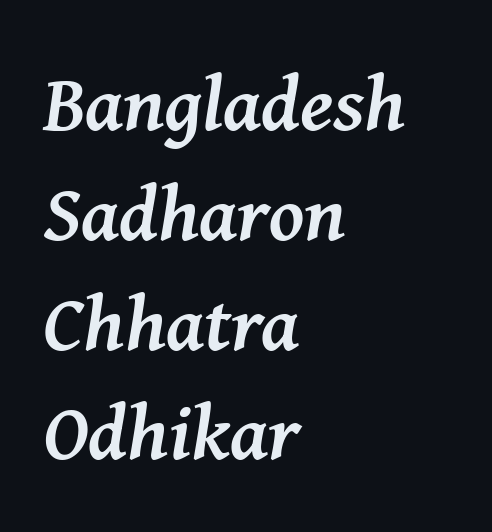
These lines are rendered in a variable-pitch font. The strip under each line holds only bare page. Does the weight exceed regular? Yes, all the way to bold. The lines sit at an ordinary, default distance from one another. Nobody touched the tracking dial on this one. The setting favours the left margin, as ordinary paragraphs usually do.
